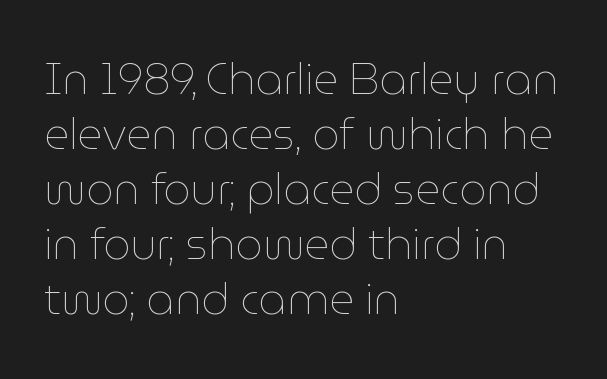
{"italic": "no", "bold": "no", "weight": "thin", "width": "normal", "stroke_contrast": "low", "x_height": "medium", "monospaced": "no", "underline": "no", "align": "left", "line_spacing": "normal", "line_spacing_ratio": 1.28, "letter_spacing": "normal", "letter_spacing_em": 0.0, "glyph_px": 43}
